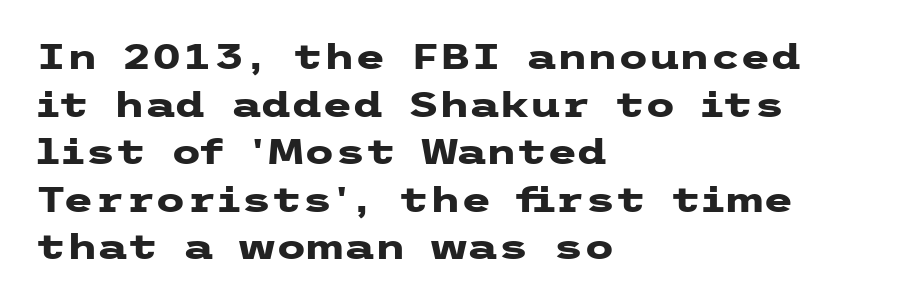
Q: Is the text bold? A: Yes.
Q: Is the text italic (slanted)? A: No, it is upright.
Q: Is the typeface a serif or a sans-serif typeface? A: Sans-serif.
Q: Is the text underlined? A: No.
Q: How is the paragraph aligned? A: Left-aligned.
Q: Is the spacing between letters normal or unusually wide? A: Normal.
Q: Is the spacing between lines tight, normal or loose? A: Normal.
Q: Width (condensed, normal, or wide)? A: Wide.
Q: Stroke contrast? A: Low.
Q: x-height? A: Medium.
